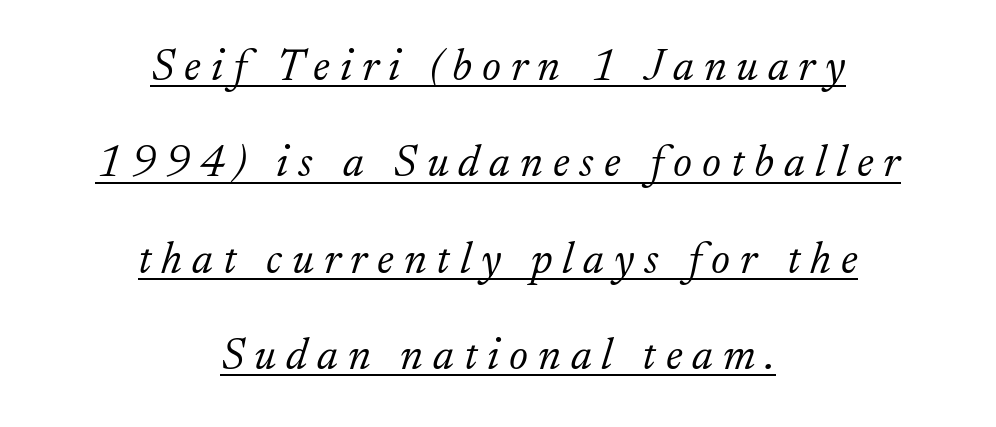
{"serif": "yes", "italic": "yes", "lean": "right", "slant_degrees": 17, "bold": "no", "weight": "light", "width": "normal", "stroke_contrast": "low", "x_height": "small", "monospaced": "no", "underline": "yes", "align": "center", "line_spacing": "loose", "line_spacing_ratio": 2.14, "letter_spacing": "wide", "letter_spacing_em": 0.22, "glyph_px": 45}
